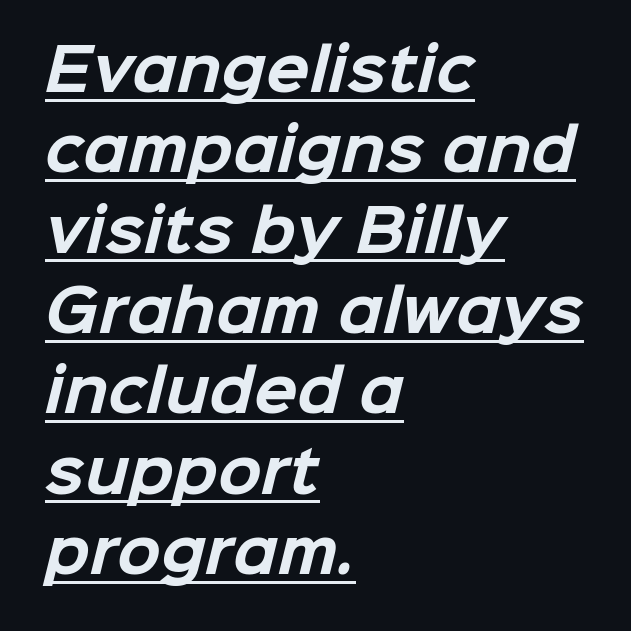
The lines in this sample share a left origin and differ only in where they stop. Beneath each row of characters lies a ruled line. This sample has the flowing, uneven cadence of proportional lettering. The glyphs have the mass of a bold cut.
